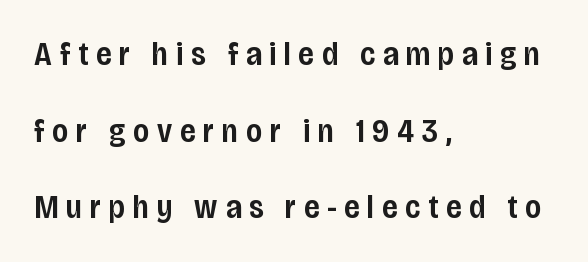
{"serif": "no", "italic": "no", "bold": "semi", "weight": "semibold", "width": "condensed", "stroke_contrast": "low", "x_height": "large", "monospaced": "no", "underline": "no", "align": "left", "line_spacing": "loose", "line_spacing_ratio": 2.32, "letter_spacing": "wide", "letter_spacing_em": 0.24, "glyph_px": 33}
